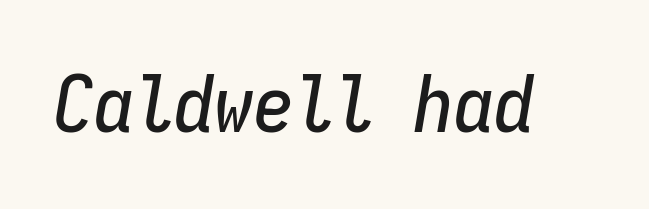
The image shows 80 px condensed type, italic (leaning right), monospaced; set normal letter spacing, not underlined; low stroke contrast and a medium x-height.
